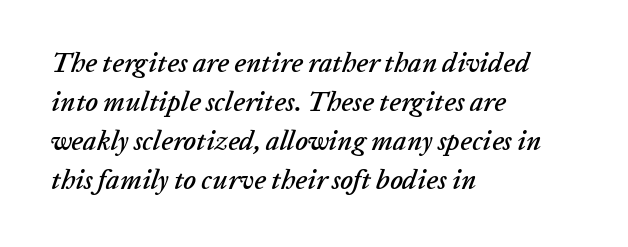
The image shows 27 px text type, italic (leaning right); set left-aligned, normal line spacing (1.44x), normal letter spacing, not underlined.
